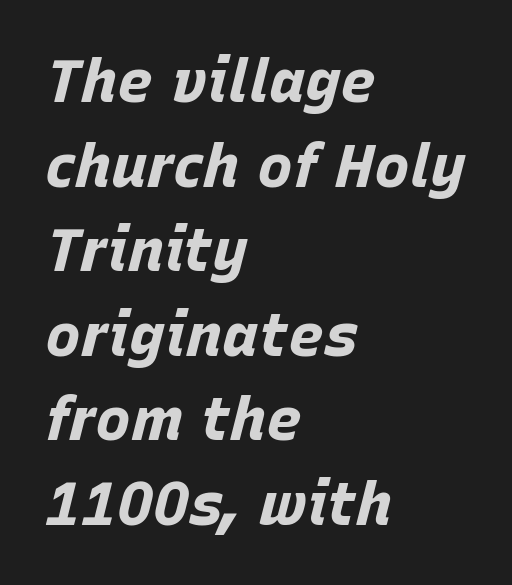
The image shows 60 px bold type, italic (leaning right); set left-aligned, normal line spacing (1.41x), normal letter spacing, not underlined; low stroke contrast and a large x-height.
